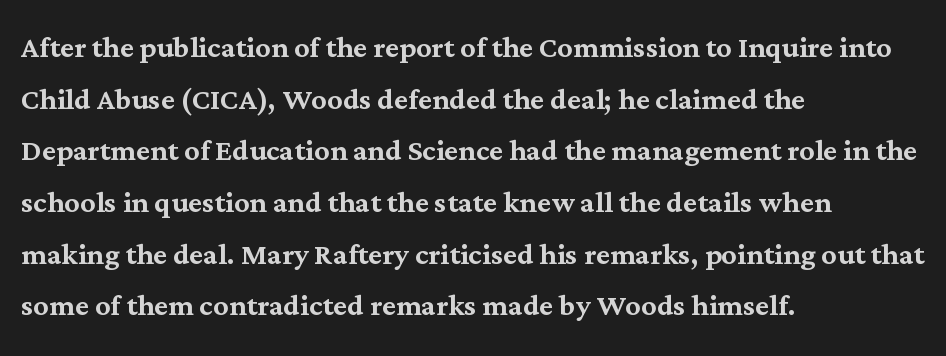
Q: Is the text italic (slanted)? A: No, it is upright.
Q: Is the typeface a serif or a sans-serif typeface? A: Serif.
Q: Is the text underlined? A: No.
Q: How is the paragraph aligned? A: Left-aligned.
Q: Is the spacing between letters normal or unusually wide? A: Normal.
Q: Is the spacing between lines tight, normal or loose? A: Normal.
Q: Width (condensed, normal, or wide)? A: Normal.
Q: Stroke contrast? A: Medium.
Q: x-height? A: Medium.
Q: Monospaced? A: No.
